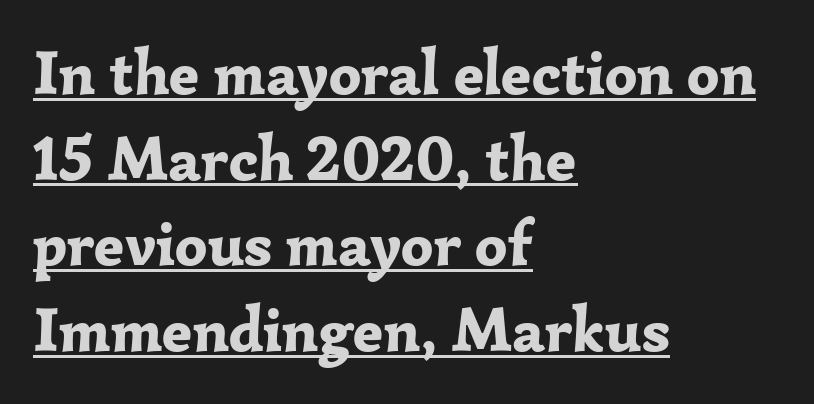
The image shows 63 px bold serif type, upright; set left-aligned, normal line spacing (1.36x), normal letter spacing, underlined; low stroke contrast and a medium x-height.
